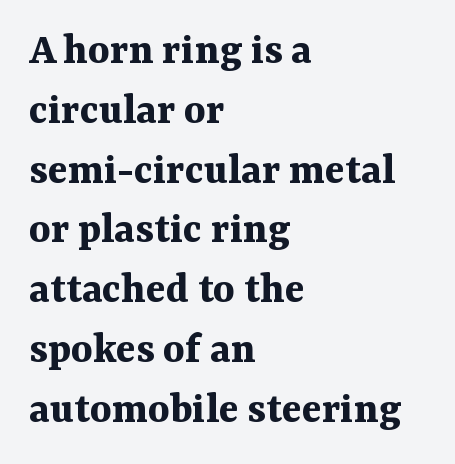
{"serif": "yes", "italic": "no", "bold": "yes", "weight": "bold", "width": "normal", "stroke_contrast": "medium", "x_height": "medium", "monospaced": "no", "underline": "no", "align": "left", "line_spacing": "normal", "line_spacing_ratio": 1.3, "letter_spacing": "normal", "letter_spacing_em": 0.0, "glyph_px": 46}
